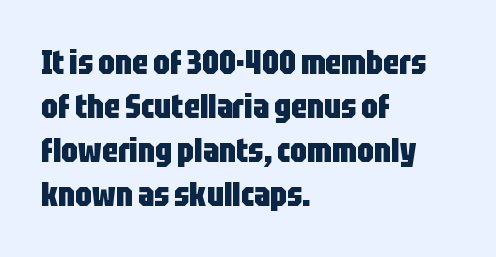
In terms of weight, the rendering is a true, heavy bold. Check under the words: just untouched page. Spacing verdict: proportional, widths tailored to each character. The passage shown is typeset with a sans-serif family. This sample uses an upright cut, with every glyph sitting square on the baseline. Horizontal alignment here is leftward, the default for most running prose.
